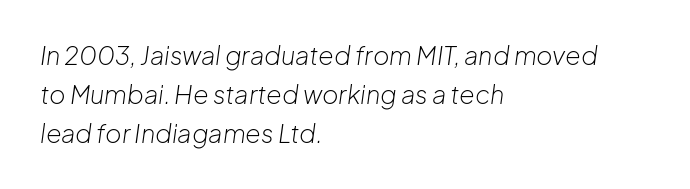
The image shows 25 px text type, italic (leaning right); set left-aligned, normal line spacing (1.56x), normal letter spacing, not underlined.
